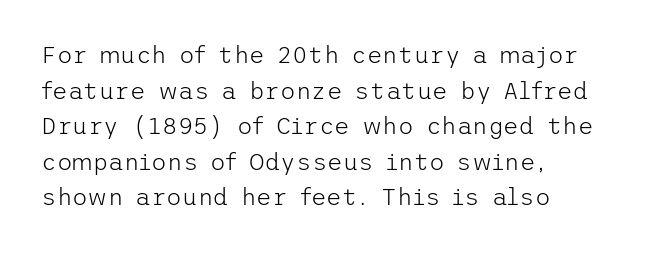
{"italic": "no", "bold": "no", "underline": "no", "align": "left", "line_spacing": "normal", "line_spacing_ratio": 1.48, "letter_spacing": "normal", "letter_spacing_em": 0.0, "glyph_px": 24}
